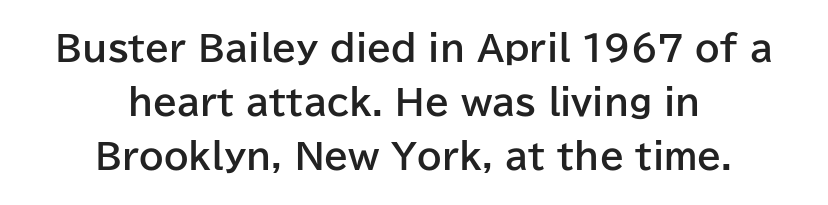
Character widths vary here, with narrow letters taking less room than wide ones. This rendering employs a face without finishing strokes, i.e., a sans-serif. The area under the type is left untouched. Look at the stroke-to-counter ratio: heavy, a bold. What stands out about the letter spacing? Nothing — it is the standard amount. These lines stack symmetrically, like a column narrowing and widening about its center.
